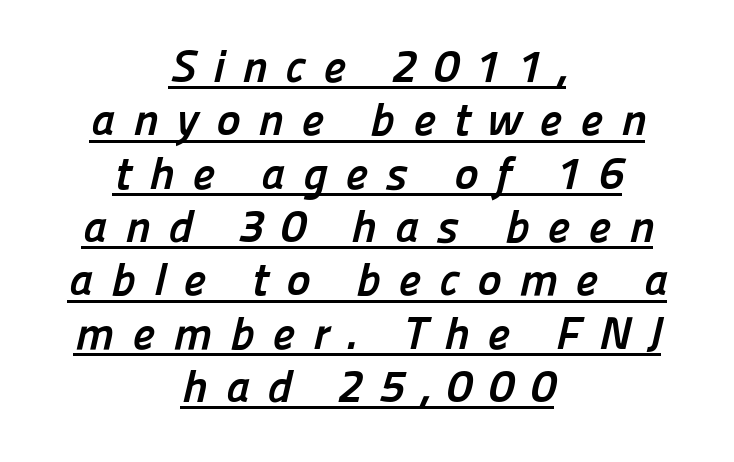
{"serif": "no", "bold": "yes", "weight": "semibold", "width": "normal", "stroke_contrast": "low", "x_height": "medium", "monospaced": "no", "underline": "yes", "align": "center", "line_spacing_ratio": 1.16, "letter_spacing": "wide", "letter_spacing_em": 0.38, "glyph_px": 46}
